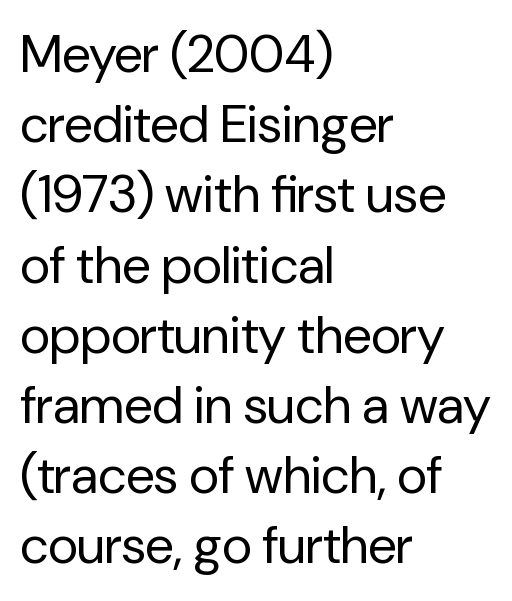
The image shows 52 px regular-weight sans-serif type, upright; set left-aligned, normal line spacing (1.35x), normal letter spacing, not underlined; low stroke contrast and a medium x-height.
